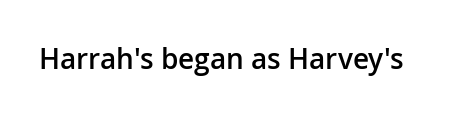
{"serif": "no", "italic": "no", "bold": "semi", "weight": "semibold", "width": "normal", "stroke_contrast": "low", "x_height": "medium", "monospaced": "no", "underline": "no", "letter_spacing": "normal", "letter_spacing_em": 0.0, "glyph_px": 28}
